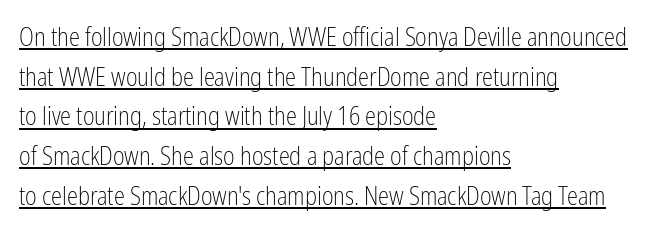
Teacher's note: observe the even left margin — that is flush-left alignment. Notice how a bar underscores the lettering throughout. Is there any slant? The stems are plumb. The rendering keeps characters at their native spacing. If you measured baseline to baseline, you'd find a middling distance.
